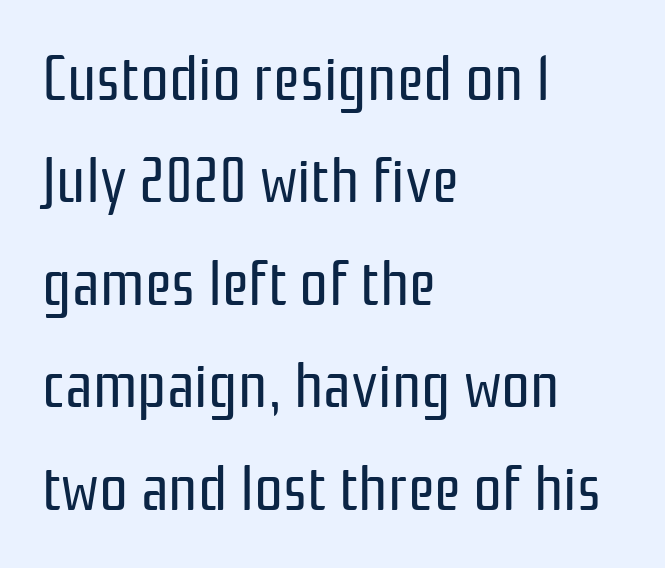
The image shows 64 px regular-weight, condensed sans-serif type, upright; set left-aligned, normal line spacing (1.6x), normal letter spacing, not underlined; low stroke contrast and a medium x-height.
